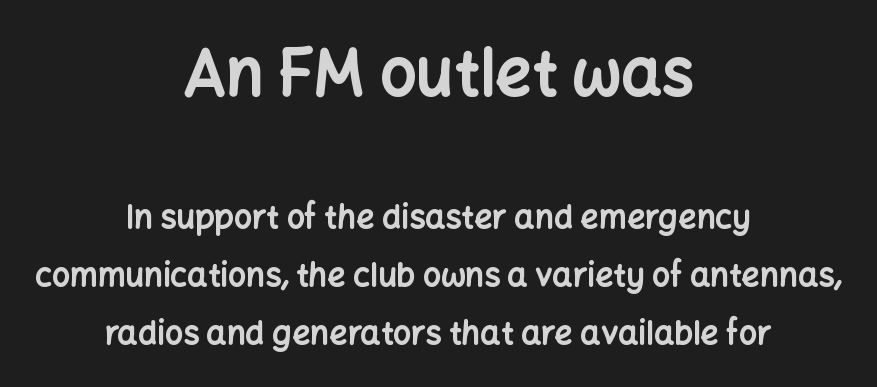
{"serif": "no", "italic": "no", "bold": "yes", "weight": "bold", "width": "normal", "stroke_contrast": "low", "x_height": "medium", "monospaced": "no", "underline": "no", "align": "center", "line_spacing_ratio": 1.82, "letter_spacing": "normal", "letter_spacing_em": 0.0, "larger_block": "first", "size_ratio": 2.0, "glyph_px": 64}
